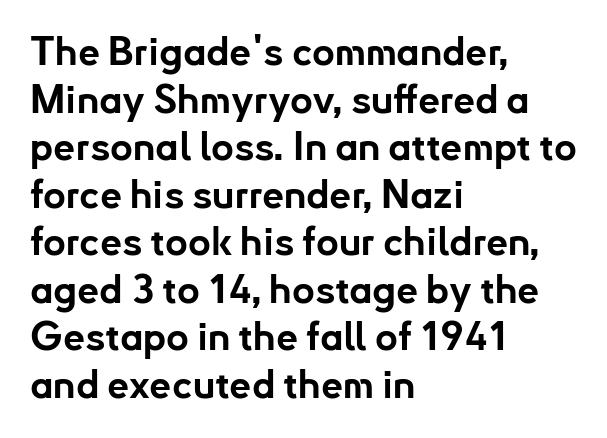
The image shows 39 px bold sans-serif type, upright; set left-aligned, line spacing 1.22x, normal letter spacing, not underlined; low stroke contrast and a small x-height.
